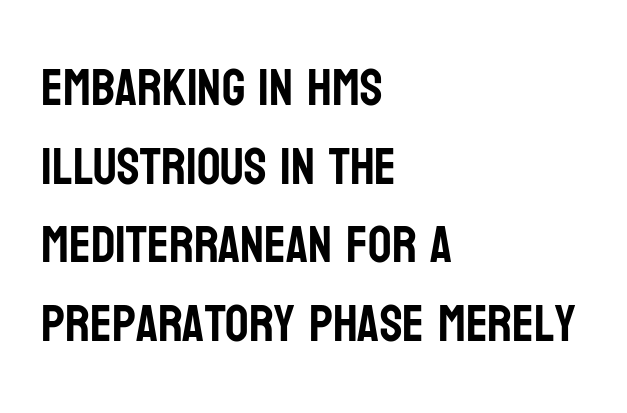
{"serif": "no", "italic": "no", "width": "condensed", "stroke_contrast": "low", "x_height": "large", "monospaced": "no", "underline": "no", "align": "left", "line_spacing": "normal", "line_spacing_ratio": 1.51, "letter_spacing": "normal", "letter_spacing_em": 0.0, "glyph_px": 52}
